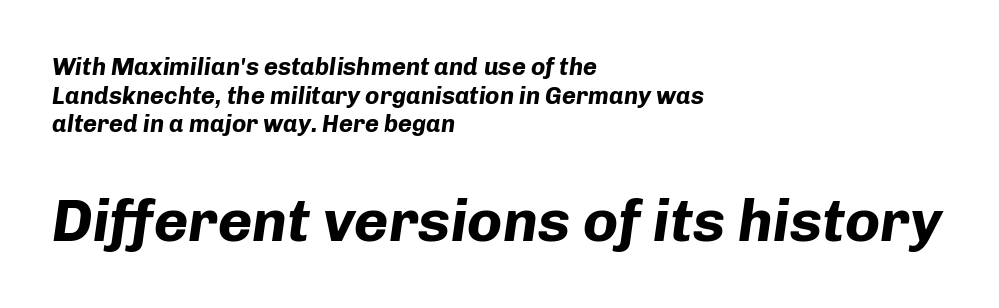
The image shows 59 px bold type, italic (leaning right); set left-aligned, line spacing 1.19x, normal letter spacing, not underlined; the second (bottom) block is 2.46x larger; low stroke contrast and a medium x-height.
